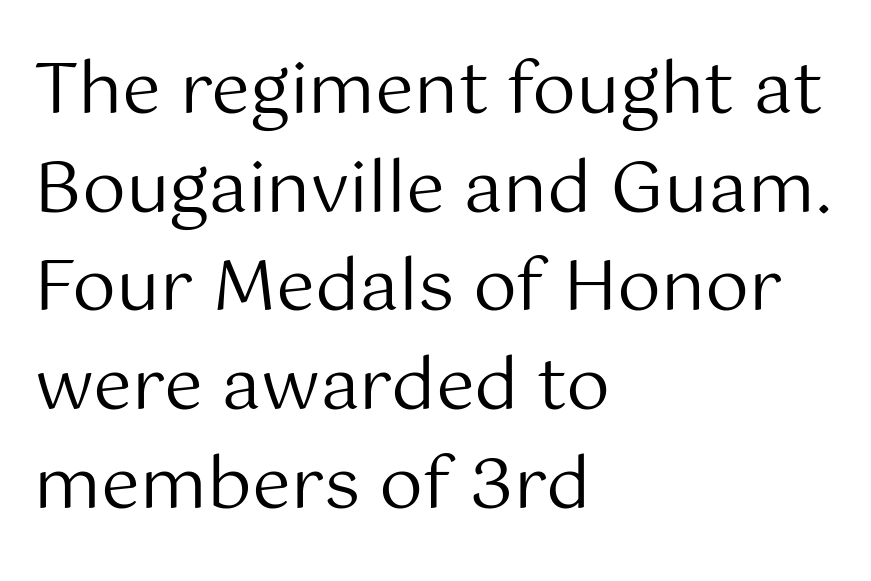
Q: Is the text bold? A: No.
Q: Is the text italic (slanted)? A: No, it is upright.
Q: Is the typeface a serif or a sans-serif typeface? A: Sans-serif.
Q: Is the text underlined? A: No.
Q: How is the paragraph aligned? A: Left-aligned.
Q: Is the spacing between letters normal or unusually wide? A: Normal.
Q: Is the spacing between lines tight, normal or loose? A: Normal.
Q: Width (condensed, normal, or wide)? A: Normal.
Q: Stroke contrast? A: Medium.
Q: x-height? A: Medium.
Q: Monospaced? A: No.
